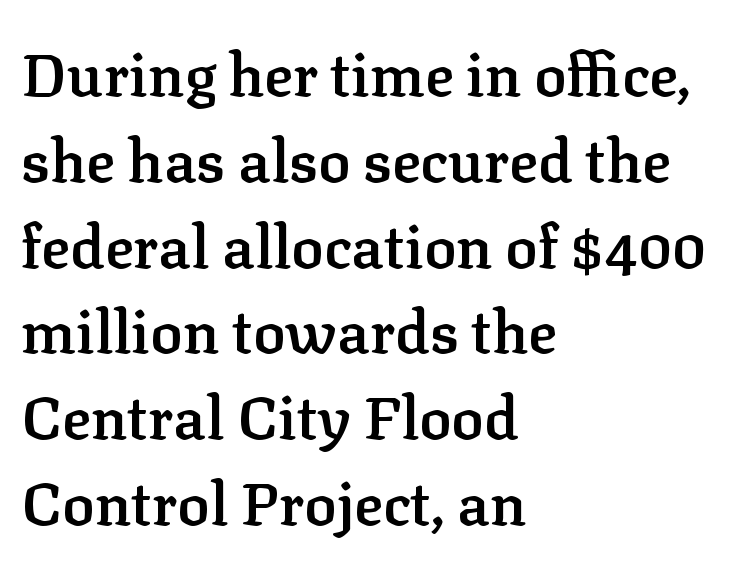
{"serif": "yes", "italic": "no", "bold": "semi", "weight": "semibold", "width": "normal", "stroke_contrast": "low", "x_height": "medium", "monospaced": "no", "underline": "no", "align": "left", "line_spacing": "normal", "line_spacing_ratio": 1.43, "letter_spacing": "normal", "letter_spacing_em": 0.0, "glyph_px": 60}
